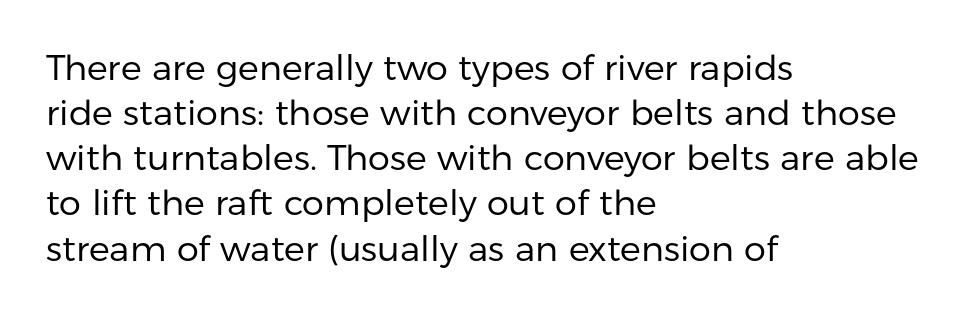
The foot of each line stays bare and open. Note the varied advance widths — an 'i' is clearly narrower than an 'm'. No chunkiness to these letters — they're not bold. Compared with typical paragraphs, the rows here are spaced about the same. Nothing sits at the stroke ends, so this counts as sans-serif.
